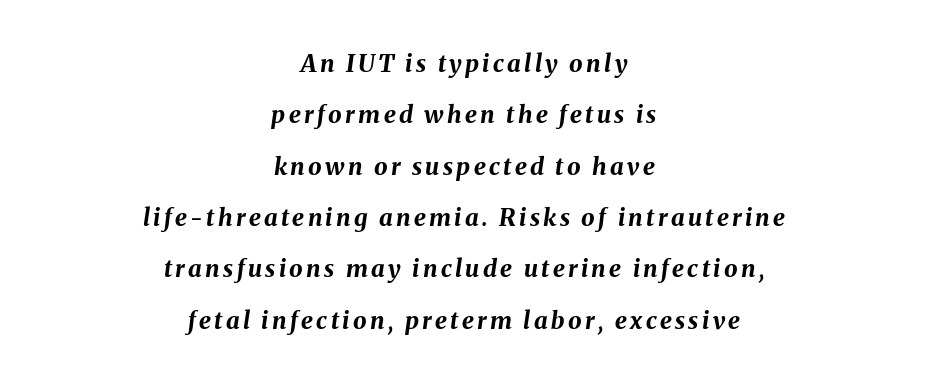
The image shows 24 px bold type, italic (leaning right); set centered, loose line spacing (2.14x), not underlined.
